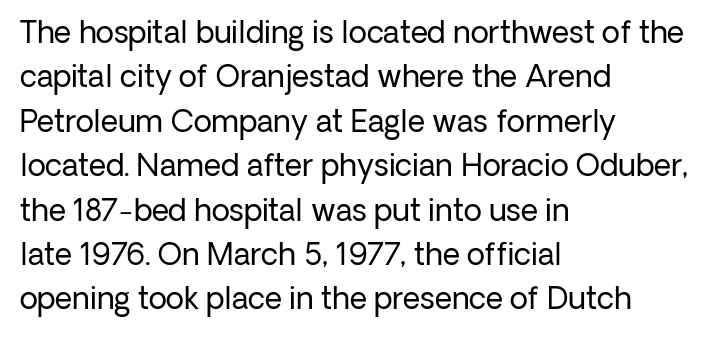
All the whitespace from short lines collects on the right. Check under the words: just untouched page. The horizontal fit of the characters is conventional and even. Grotesque or geometric, the face here clearly has no serifs.
